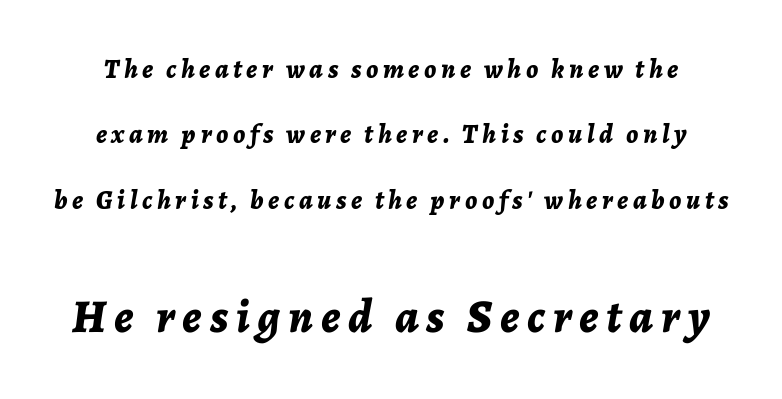
Q: Is the text bold? A: Yes.
Q: Is the text italic (slanted)? A: Yes, it leans right by about 7 degrees.
Q: Is the text underlined? A: No.
Q: Is the spacing between lines tight, normal or loose? A: Loose.
Q: Which block of text is set in a larger size, the first (top) or the second (bottom)? A: The second (bottom) one.
Q: Width (condensed, normal, or wide)? A: Normal.
Q: Stroke contrast? A: Low.
Q: x-height? A: Medium.
Q: Monospaced? A: No.
